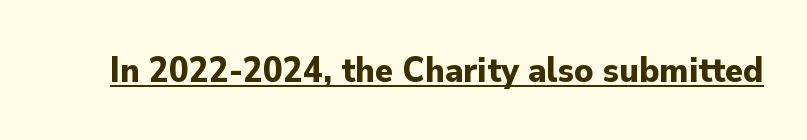
Q: Is the text bold? A: Yes.
Q: Is the text italic (slanted)? A: No, it is upright.
Q: Is the typeface a serif or a sans-serif typeface? A: Sans-serif.
Q: Is the text underlined? A: Yes.
Q: Is the spacing between letters normal or unusually wide? A: Normal.
Q: Width (condensed, normal, or wide)? A: Normal.
Q: Stroke contrast? A: Low.
Q: x-height? A: Small.
Q: Monospaced? A: No.
